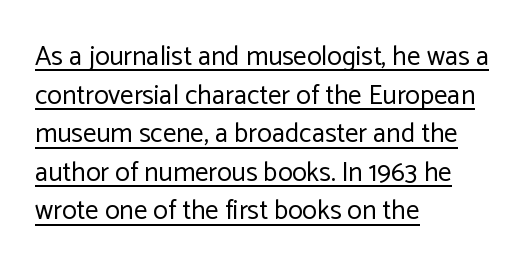
{"italic": "no", "bold": "no", "underline": "yes", "align": "left", "line_spacing": "normal", "line_spacing_ratio": 1.43, "letter_spacing": "normal", "letter_spacing_em": 0.0, "glyph_px": 27}
